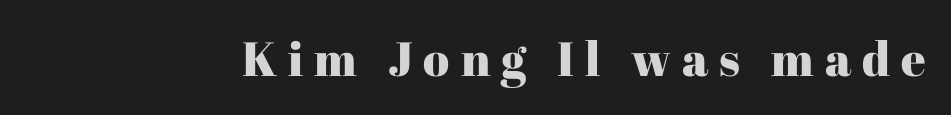
{"serif": "yes", "italic": "no", "width": "normal", "stroke_contrast": "high", "x_height": "medium", "monospaced": "no", "underline": "no", "letter_spacing": "wide", "letter_spacing_em": 0.23, "glyph_px": 48}
